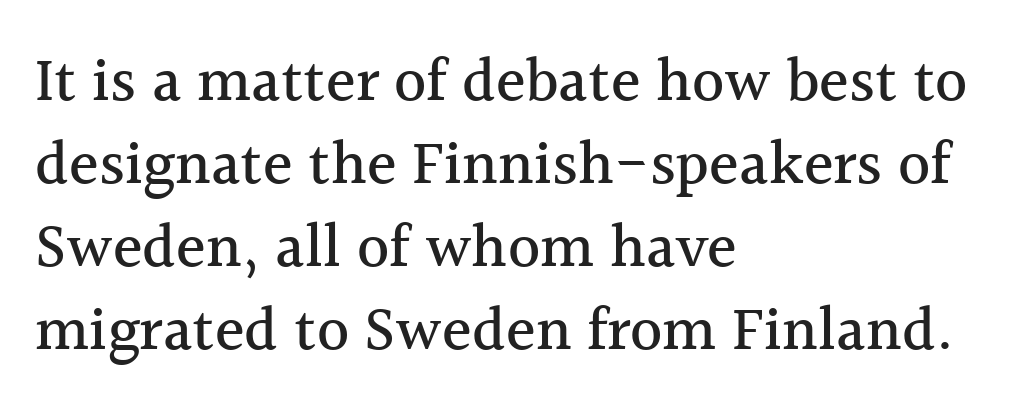
{"serif": "yes", "italic": "no", "width": "normal", "x_height": "medium", "monospaced": "no", "underline": "no", "align": "left", "line_spacing": "normal", "line_spacing_ratio": 1.34, "letter_spacing": "normal", "letter_spacing_em": 0.0, "glyph_px": 62}
